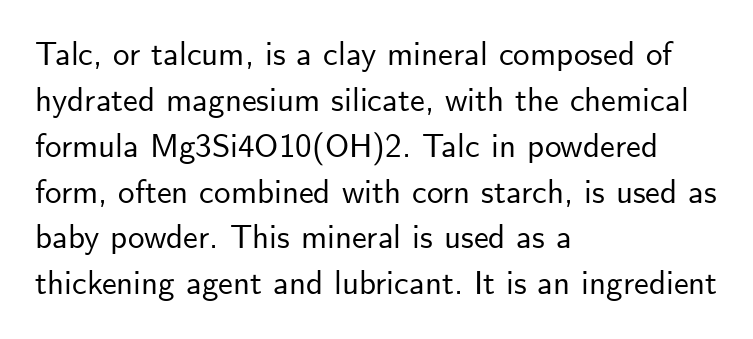
The image shows 33 px sans-serif type, upright; set left-aligned, normal line spacing (1.39x), normal letter spacing, not underlined; low stroke contrast and a small x-height.
